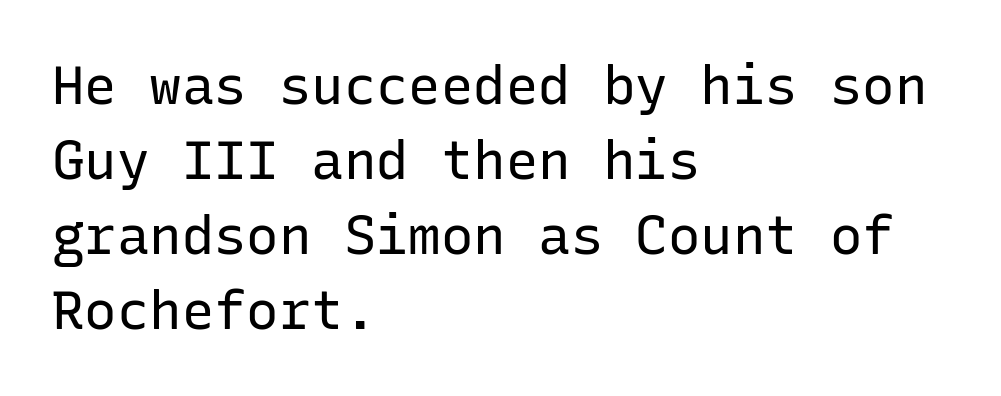
On a weight scale, this lands at 450 or below. The space beneath each line is pristine and unruled. This sample uses a sans-serif face. The letters sit at their default tracking, neither squeezed nor spread. Posture: vertical. The rendering uses typewriter-style spacing with identical character cells.
